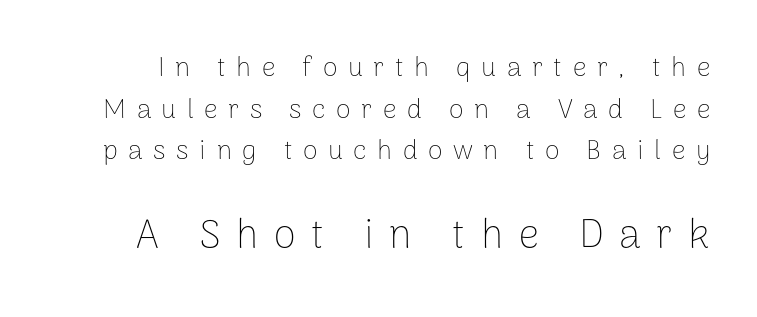
{"serif": "no", "italic": "no", "bold": "no", "weight": "thin", "width": "normal", "stroke_contrast": "low", "x_height": "medium", "monospaced": "no", "underline": "no", "line_spacing": "normal", "line_spacing_ratio": 1.54, "letter_spacing": "wide", "letter_spacing_em": 0.39, "larger_block": "second", "size_ratio": 1.48, "glyph_px": 40}
